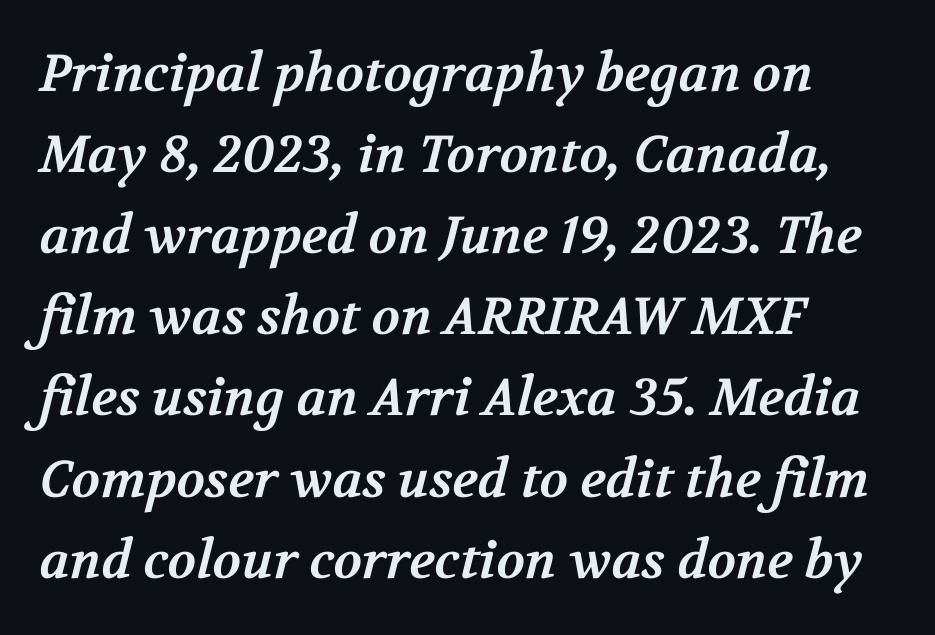
{"serif": "yes", "bold": "yes", "weight": "bold", "width": "normal", "stroke_contrast": "medium", "x_height": "medium", "monospaced": "no", "underline": "no", "align": "left", "line_spacing": "normal", "line_spacing_ratio": 1.56, "letter_spacing": "normal", "letter_spacing_em": 0.0, "glyph_px": 52}
